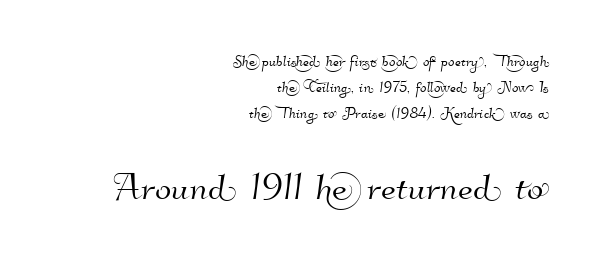
The image shows 48 px sans-serif type; set right-aligned, normal line spacing (1.37x), normal letter spacing, not underlined; the second (bottom) block is 2.53x larger; high stroke contrast and a small x-height.
